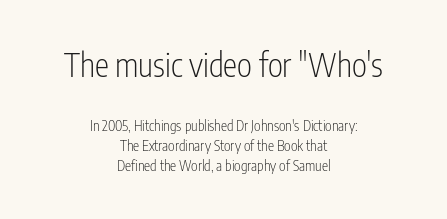
{"serif": "no", "italic": "no", "bold": "no", "weight": "light", "width": "condensed", "stroke_contrast": "low", "x_height": "medium", "monospaced": "no", "underline": "no", "align": "center", "line_spacing": "normal", "line_spacing_ratio": 1.44, "letter_spacing": "normal", "letter_spacing_em": 0.0, "larger_block": "first", "size_ratio": 2.29, "glyph_px": 32}
